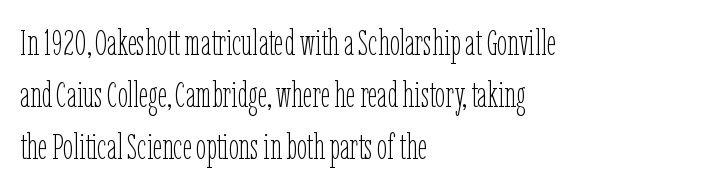
Left-aligned paragraph, ragged on the right. Successive baselines arrive at the customary interval. How are the letters spaced? Ordinarily, with no added tracking. Every stem runs plumb, perpendicular to the baseline. The baseline area is clear. Stem width sits at or under what a default text font uses.
